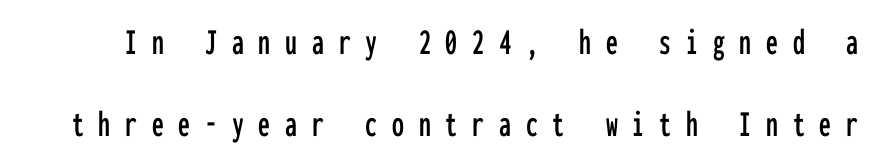
Q: Is the text italic (slanted)? A: No, it is upright.
Q: Is the typeface a serif or a sans-serif typeface? A: Sans-serif.
Q: Is the text underlined? A: No.
Q: Is the spacing between letters normal or unusually wide? A: Unusually wide.
Q: Is the spacing between lines tight, normal or loose? A: Loose.
Q: Width (condensed, normal, or wide)? A: Condensed.
Q: Stroke contrast? A: Low.
Q: x-height? A: Medium.
Q: Monospaced? A: Yes.
